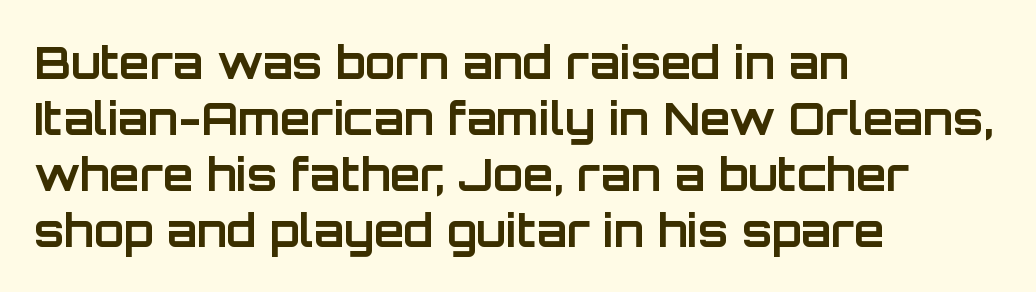
The image shows 44 px bold sans-serif type, upright; set left-aligned, normal line spacing (1.27x), normal letter spacing, not underlined; low stroke contrast and a large x-height.
